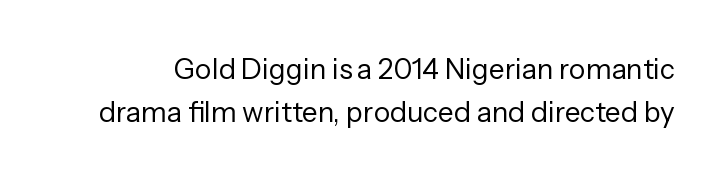
{"serif": "no", "italic": "no", "bold": "no", "weight": "regular", "width": "normal", "stroke_contrast": "low", "x_height": "medium", "monospaced": "no", "underline": "no", "line_spacing": "normal", "line_spacing_ratio": 1.52, "letter_spacing": "normal", "letter_spacing_em": 0.0, "glyph_px": 28}
